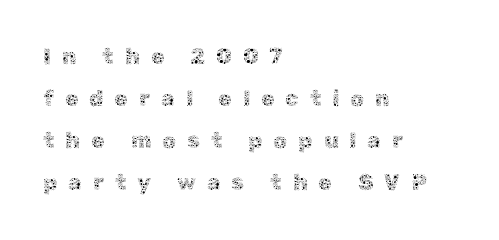
The image shows 22 px text type, upright; set left-aligned, loose line spacing (1.91x), unusually wide letter spacing (+0.49 em), not underlined.
